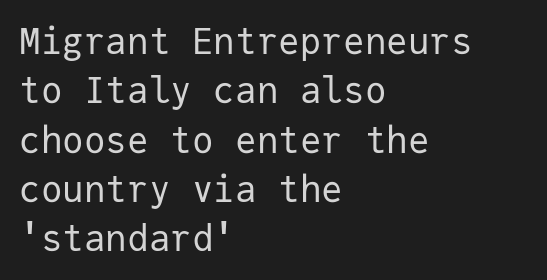
The image shows 36 px regular-weight sans-serif type, upright, monospaced; set left-aligned, normal line spacing (1.37x), normal letter spacing, not underlined; low stroke contrast and a medium x-height.
